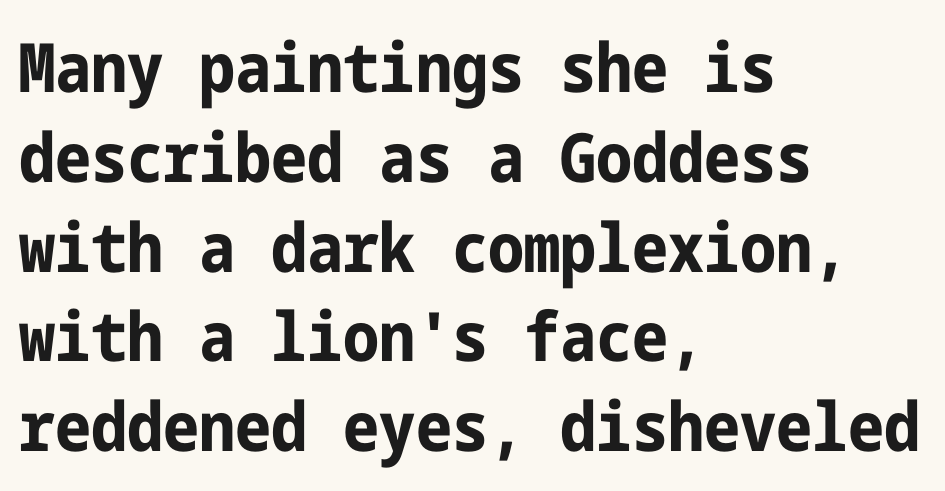
The image shows 68 px bold, condensed sans-serif type, upright; set left-aligned, normal line spacing (1.32x), normal letter spacing, not underlined; low stroke contrast and a medium x-height.
